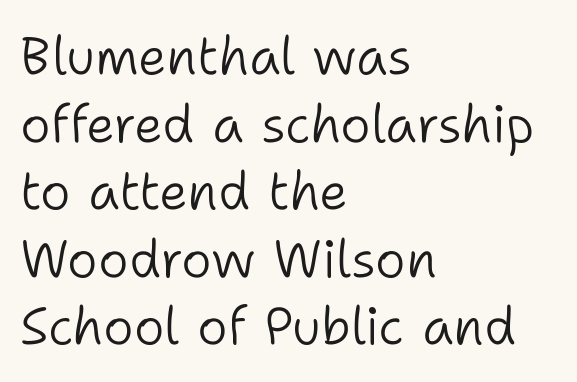
{"serif": "no", "italic": "no", "bold": "no", "weight": "light", "width": "normal", "stroke_contrast": "low", "x_height": "medium", "monospaced": "no", "underline": "no", "align": "left", "line_spacing": "normal", "line_spacing_ratio": 1.3, "letter_spacing": "normal", "letter_spacing_em": 0.0, "glyph_px": 52}
